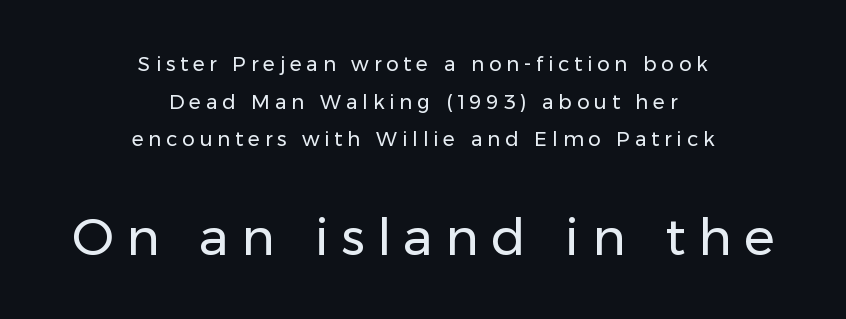
These glyphs show unthickened strokes, regular width or finer. The passage shown has open, widely tracked lettering throughout. Examine the stroke ends and you'll find no serifs. Each letter keeps its own natural width here, so spacing adapts to shape. The passage shown begins with its smaller block and ends with its larger one.
